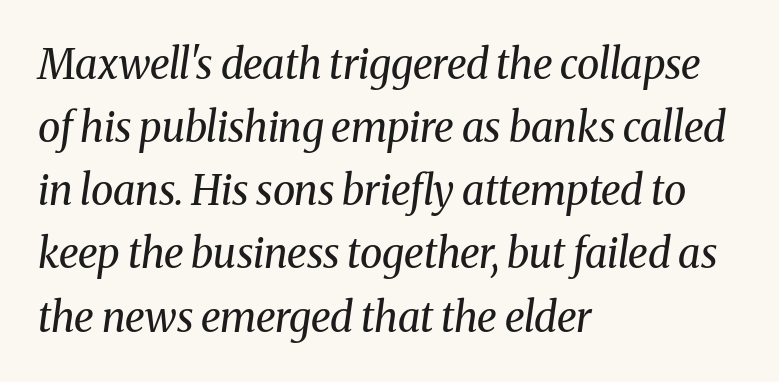
The image shows 41 px regular-weight serif type, italic (leaning right); set left-aligned, normal line spacing (1.54x), normal letter spacing, not underlined; medium stroke contrast and a medium x-height.
